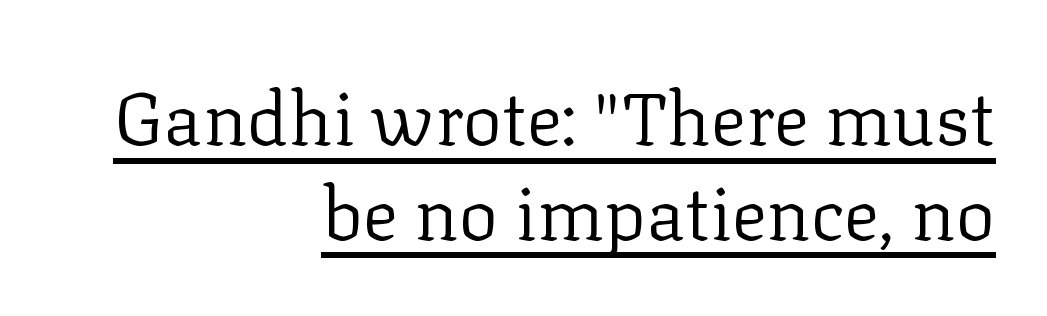
The image shows 74 px regular-weight serif type, upright; set right-aligned, normal line spacing (1.28x), normal letter spacing, underlined; low stroke contrast and a medium x-height.
